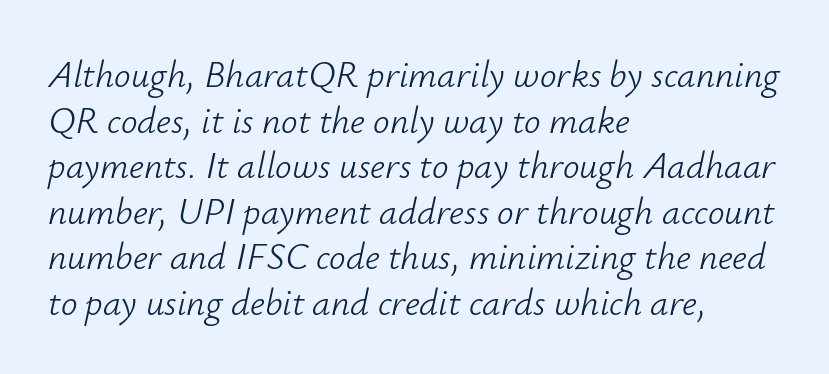
A student would call this left alignment; a typographer would say flush left, rag right. Heft: none added — not bold. The gaps between neighbouring characters are ordinary and unremarkable. No word sits above an underline. The face used here is proportionally spaced, like ordinary book or web type. Tall strokes in this sample are angled rather than plumb.
